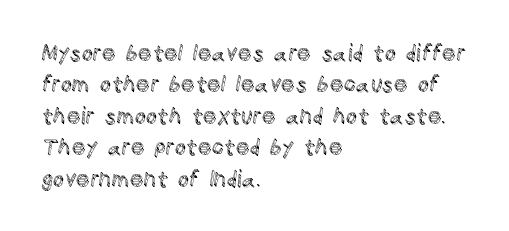
The image shows 22 px text type; set left-aligned, normal line spacing (1.43x), normal letter spacing, not underlined.
